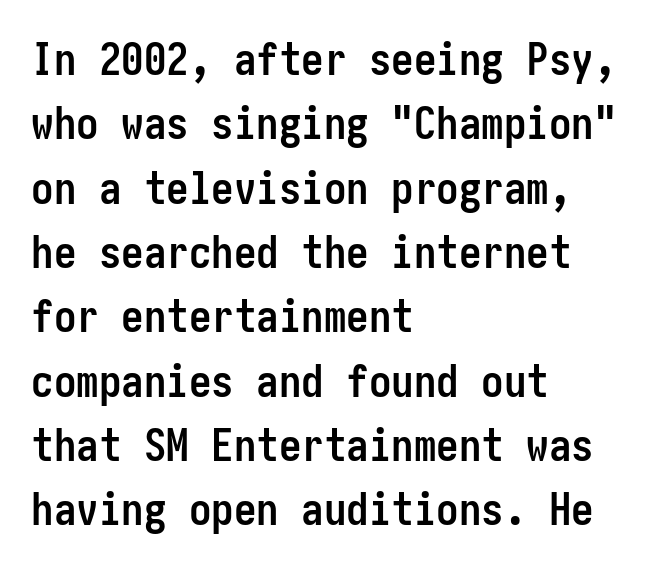
The lines in this sample share a left origin and differ only in where they stop. Set as a true bold cut, around the 700 mark. How are the letters spaced? Ordinarily, with no added tracking. Descenders are the only things crossing below the line. The lettering stays uniformly vertical, giving the passage a roman look.
